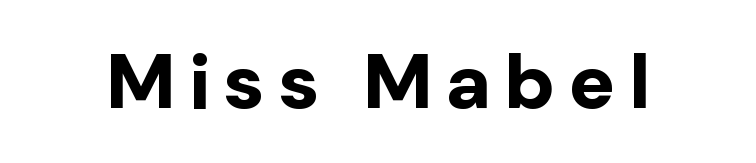
{"serif": "no", "italic": "no", "bold": "yes", "weight": "bold", "width": "normal", "stroke_contrast": "low", "x_height": "medium", "monospaced": "no", "underline": "no", "glyph_px": 77}
